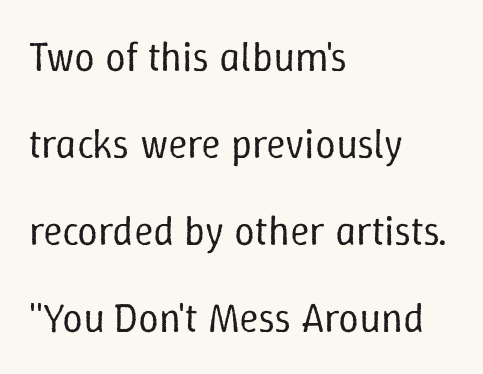
The image shows 41 px regular-weight type, upright; set left-aligned, loose line spacing (2.12x), normal letter spacing, not underlined; low stroke contrast and a medium x-height.
